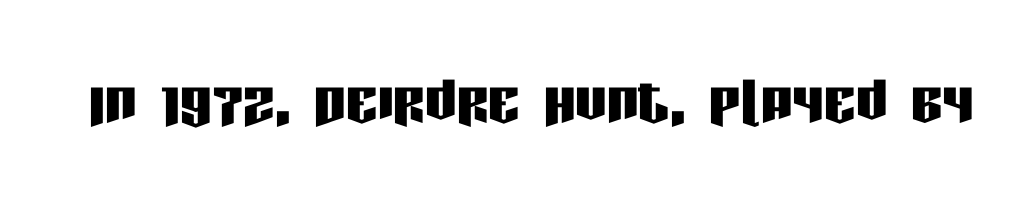
{"serif": "no", "italic": "no", "width": "condensed", "stroke_contrast": "low", "x_height": "large", "monospaced": "no", "underline": "no", "letter_spacing": "normal", "letter_spacing_em": 0.0, "glyph_px": 79}
